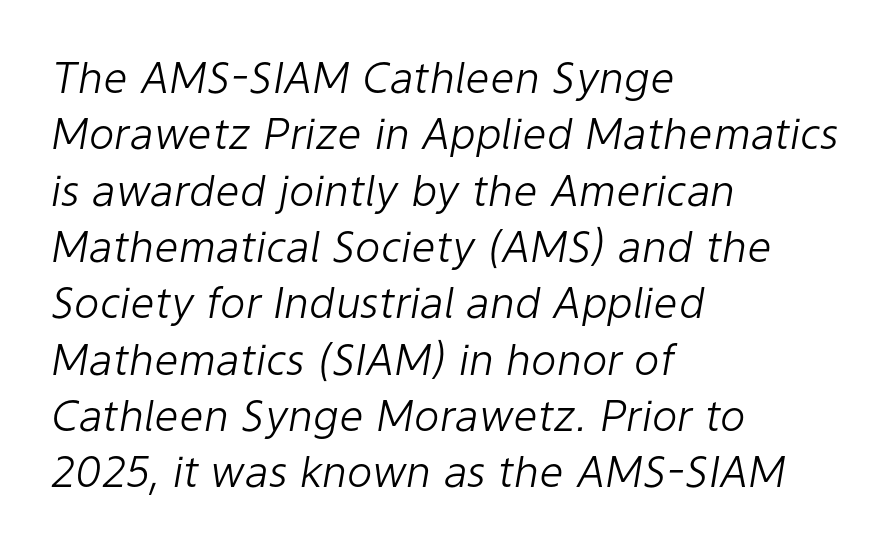
The image shows 43 px light type, italic (leaning right); set left-aligned, normal line spacing (1.31x), normal letter spacing, not underlined; low stroke contrast and a medium x-height.
